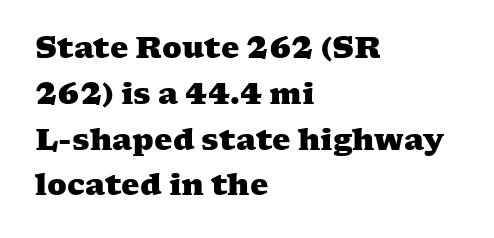
{"serif": "yes", "bold": "yes", "weight": "heavy", "width": "wide", "stroke_contrast": "medium", "x_height": "medium", "monospaced": "no", "underline": "no", "align": "left", "line_spacing": "normal", "line_spacing_ratio": 1.58, "letter_spacing": "normal", "letter_spacing_em": 0.0, "glyph_px": 29}
